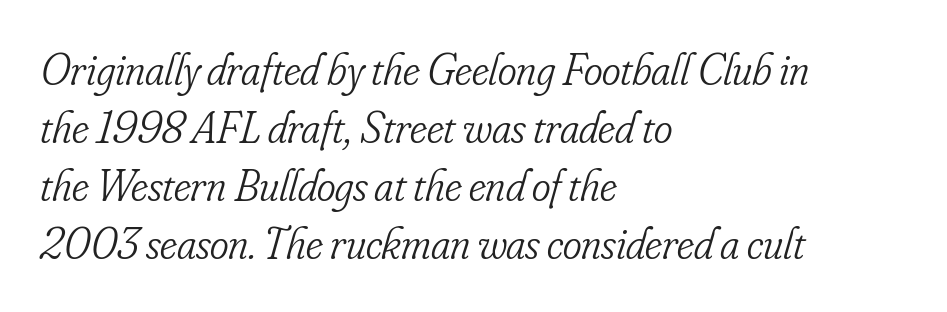
{"serif": "yes", "italic": "yes", "lean": "right", "slant_degrees": 16, "bold": "no", "weight": "light", "width": "condensed", "stroke_contrast": "low", "x_height": "small", "monospaced": "no", "underline": "no", "align": "left", "line_spacing": "normal", "line_spacing_ratio": 1.29, "letter_spacing": "normal", "letter_spacing_em": 0.0, "glyph_px": 45}
